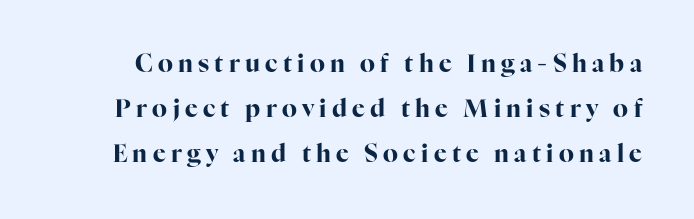
Q: Is the text bold? A: Yes.
Q: Is the text italic (slanted)? A: No, it is upright.
Q: Is the text underlined? A: No.
Q: Is the spacing between letters normal or unusually wide? A: Unusually wide.
